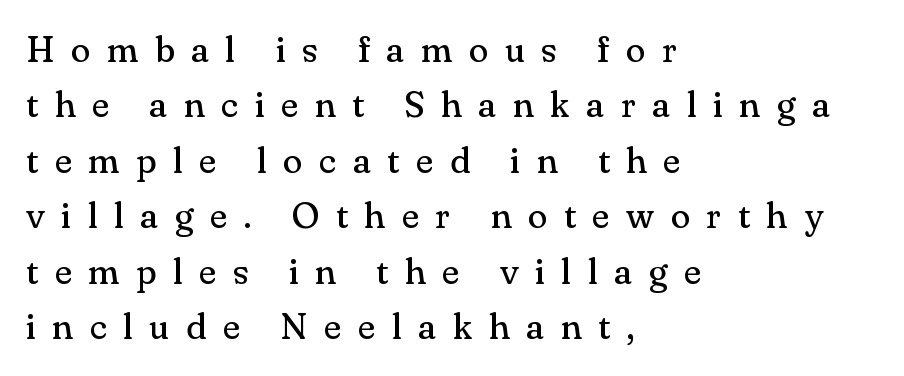
Q: Is the text bold? A: No.
Q: Is the text italic (slanted)? A: No, it is upright.
Q: Is the typeface a serif or a sans-serif typeface? A: Serif.
Q: Is the text underlined? A: No.
Q: How is the paragraph aligned? A: Left-aligned.
Q: Is the spacing between letters normal or unusually wide? A: Unusually wide.
Q: Is the spacing between lines tight, normal or loose? A: Normal.
Q: Width (condensed, normal, or wide)? A: Normal.
Q: Stroke contrast? A: Medium.
Q: x-height? A: Small.
Q: Monospaced? A: No.
